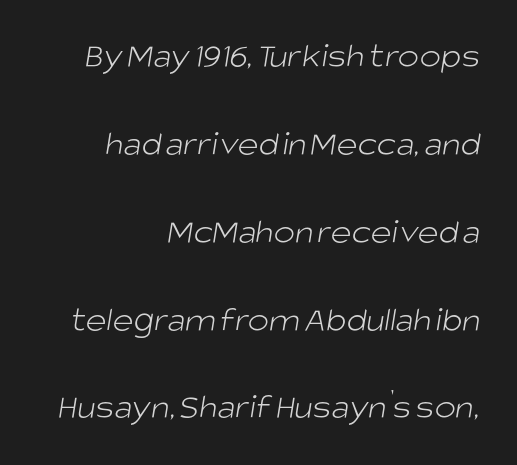
Is this a fixed-width face? No — the glyphs have proportional, varying widths. This sample is right-justified, so line beginnings fall wherever the words allow. Counters stay open thanks to moderate or lighter strokes. Unmarked baselines from the first word to the last. A typesetter would call this leading open, well beyond the default. Glyph-to-glyph distance matches everyday printed text.
